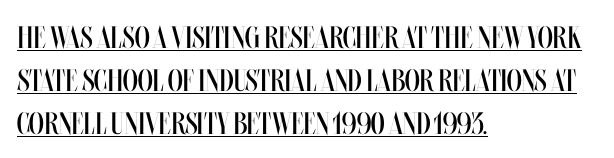
Q: Is the text bold? A: No.
Q: Is the text italic (slanted)? A: No, it is upright.
Q: Is the text underlined? A: Yes.
Q: How is the paragraph aligned? A: Left-aligned.
Q: Is the spacing between letters normal or unusually wide? A: Normal.
Q: Is the spacing between lines tight, normal or loose? A: Normal.
Q: Width (condensed, normal, or wide)? A: Condensed.
Q: Stroke contrast? A: Medium.
Q: x-height? A: Large.
Q: Monospaced? A: No.
